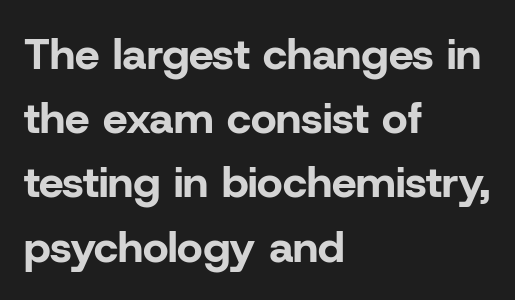
These lines carry a lot of weight — the face is fully bold. These lines sit exactly where default settings would place them. Type without underlining. This is roman type, the default non-slanted kind. Nothing sits at the stroke ends, so this counts as sans-serif. Line beginnings align vertically; line endings do not.
